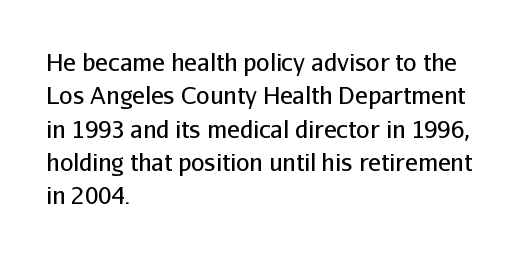
{"italic": "no", "bold": "no", "underline": "no", "align": "left", "line_spacing": "normal", "line_spacing_ratio": 1.39, "letter_spacing": "normal", "letter_spacing_em": 0.0, "glyph_px": 24}
